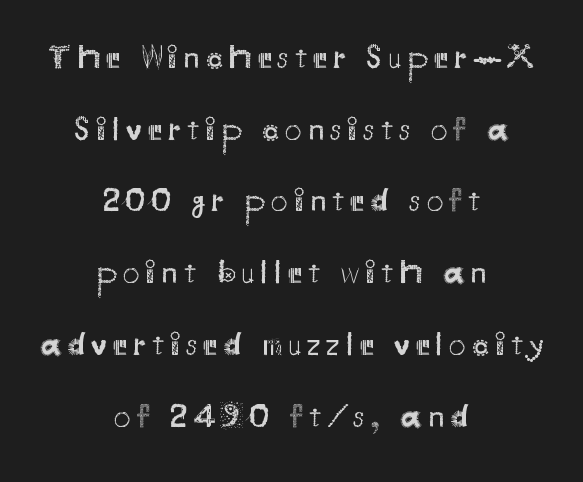
The image shows 34 px regular-weight sans-serif type, upright; set centered, loose line spacing (2.11x), not underlined; medium stroke contrast and a small x-height.
